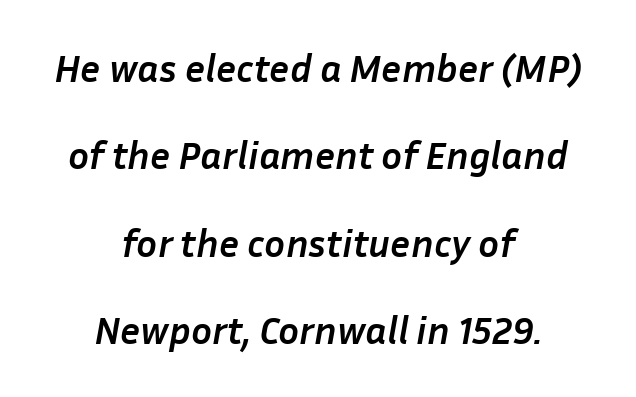
Q: Is the text bold? A: Yes.
Q: Is the text italic (slanted)? A: Yes, it leans right by about 10 degrees.
Q: Is the text underlined? A: No.
Q: How is the paragraph aligned? A: Centered.
Q: Is the spacing between letters normal or unusually wide? A: Normal.
Q: Is the spacing between lines tight, normal or loose? A: Loose.
Q: Width (condensed, normal, or wide)? A: Normal.
Q: Stroke contrast? A: Low.
Q: x-height? A: Medium.
Q: Monospaced? A: No.
